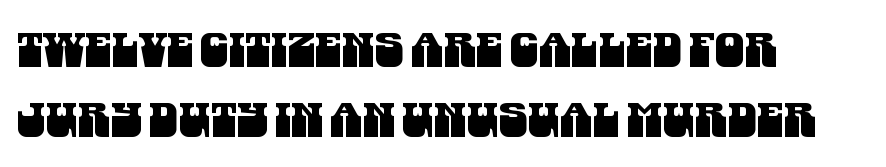
{"serif": "no", "width": "condensed", "stroke_contrast": "medium", "x_height": "large", "monospaced": "no", "underline": "no", "align": "left", "line_spacing": "normal", "line_spacing_ratio": 1.5, "letter_spacing": "normal", "letter_spacing_em": 0.0, "glyph_px": 47}
